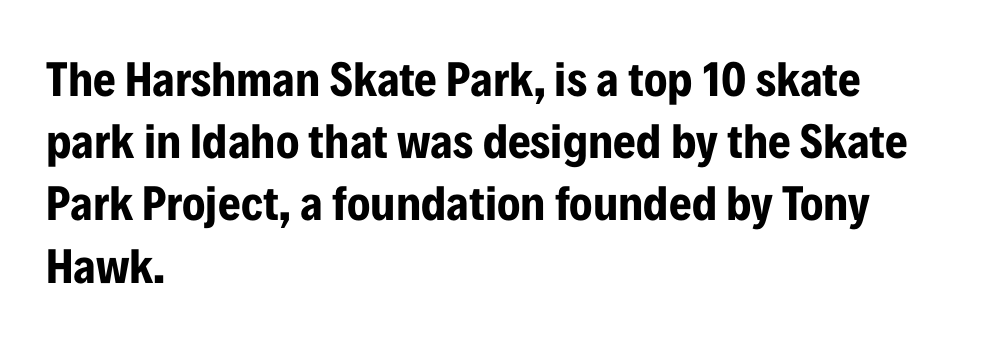
A clean baseline with only descenders dipping below it. Is the letter spacing exaggerated? No — it looks like the ordinary default. Weight check: bold — yes, fully. Visually the block forms a straight wall on the left and a jagged coastline on the right.
